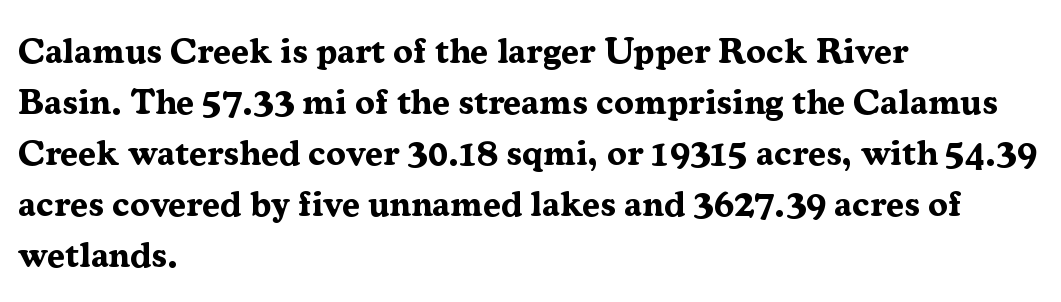
Q: Is the text bold? A: Yes.
Q: Is the text italic (slanted)? A: No, it is upright.
Q: Is the typeface a serif or a sans-serif typeface? A: Serif.
Q: Is the text underlined? A: No.
Q: How is the paragraph aligned? A: Left-aligned.
Q: Is the spacing between letters normal or unusually wide? A: Normal.
Q: Is the spacing between lines tight, normal or loose? A: Normal.
Q: Width (condensed, normal, or wide)? A: Normal.
Q: Stroke contrast? A: Medium.
Q: x-height? A: Medium.
Q: Monospaced? A: No.
